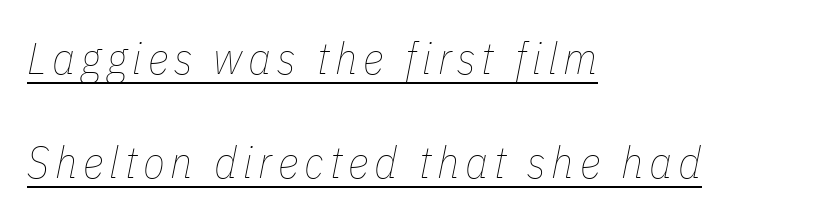
{"italic": "yes", "lean": "right", "slant_degrees": 11, "bold": "no", "weight": "thin", "width": "condensed", "stroke_contrast": "low", "x_height": "medium", "monospaced": "no", "underline": "yes", "align": "left", "line_spacing": "loose", "line_spacing_ratio": 2.31, "glyph_px": 45}
